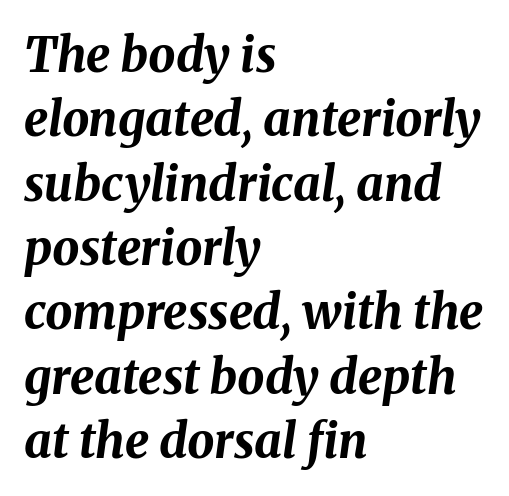
The image shows 48 px bold type, italic (leaning right); set left-aligned, normal line spacing (1.34x), normal letter spacing, not underlined; medium stroke contrast and a medium x-height.
